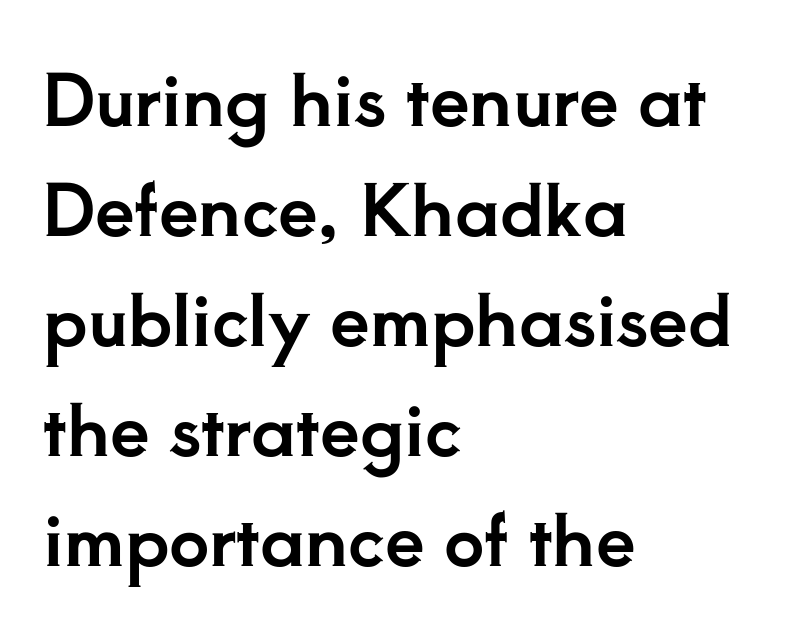
Q: Is the text italic (slanted)? A: No, it is upright.
Q: Is the typeface a serif or a sans-serif typeface? A: Serif.
Q: Is the text underlined? A: No.
Q: How is the paragraph aligned? A: Left-aligned.
Q: Is the spacing between letters normal or unusually wide? A: Normal.
Q: Is the spacing between lines tight, normal or loose? A: Normal.
Q: Width (condensed, normal, or wide)? A: Normal.
Q: Stroke contrast? A: Low.
Q: x-height? A: Small.
Q: Monospaced? A: No.
